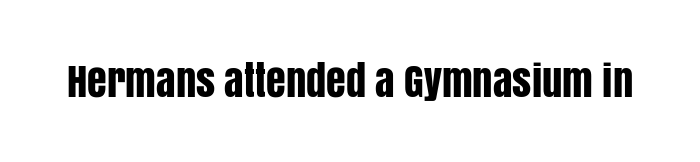
Decoration check: the copy has no underline. The face used here is a sans, in the tradition of grotesques and geometrics. This is roman type, the default non-slanted kind. Character widths vary here, with narrow letters taking less room than wide ones. Observe the ordinary spacing: letters are neighbours, not strangers.
